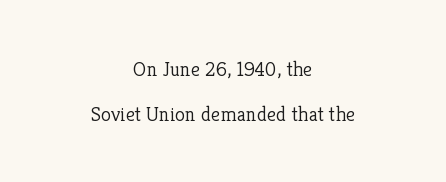
{"italic": "no", "bold": "no", "underline": "no", "align": "center", "line_spacing": "loose", "line_spacing_ratio": 2.12, "letter_spacing": "normal", "letter_spacing_em": 0.0, "glyph_px": 21}
